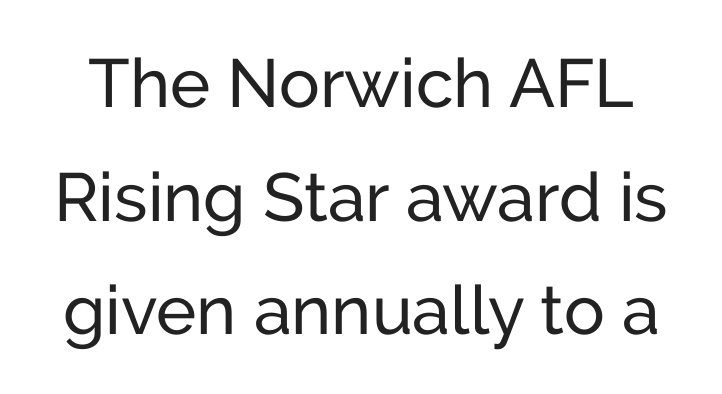
Q: Is the text italic (slanted)? A: No, it is upright.
Q: Is the typeface a serif or a sans-serif typeface? A: Sans-serif.
Q: Is the text underlined? A: No.
Q: Is the spacing between letters normal or unusually wide? A: Normal.
Q: Is the spacing between lines tight, normal or loose? A: Normal.
Q: Width (condensed, normal, or wide)? A: Normal.
Q: Stroke contrast? A: Low.
Q: x-height? A: Medium.
Q: Monospaced? A: No.
